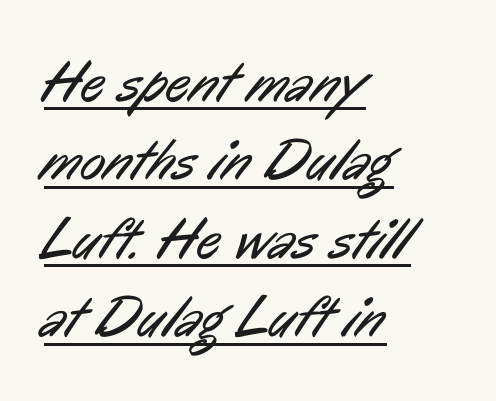
Q: Is the text bold? A: No.
Q: Is the typeface a serif or a sans-serif typeface? A: Sans-serif.
Q: Is the text underlined? A: Yes.
Q: How is the paragraph aligned? A: Left-aligned.
Q: Is the spacing between letters normal or unusually wide? A: Normal.
Q: Is the spacing between lines tight, normal or loose? A: Normal.
Q: Width (condensed, normal, or wide)? A: Condensed.
Q: Stroke contrast? A: Low.
Q: x-height? A: Medium.
Q: Monospaced? A: No.
